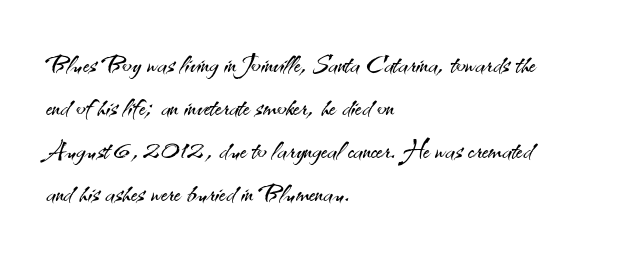
You could not count columns in this text — the font is proportionally spaced. Compared with typical body copy, the letter spacing here is the same. The type family on display is of the sans-serif kind. Descenders are the only things crossing below the line. Weight: in the light-to-regular range.
